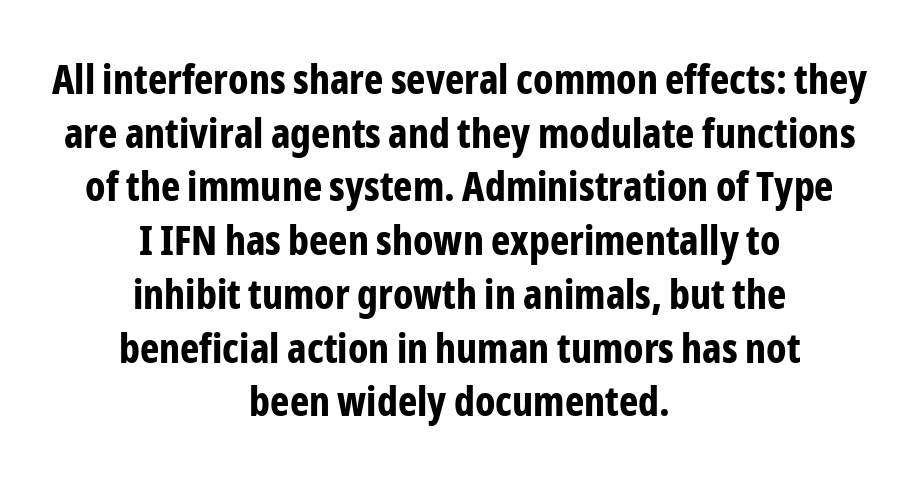
Q: Is the text bold? A: Yes.
Q: Is the text italic (slanted)? A: No, it is upright.
Q: Is the typeface a serif or a sans-serif typeface? A: Sans-serif.
Q: Is the text underlined? A: No.
Q: How is the paragraph aligned? A: Centered.
Q: Is the spacing between letters normal or unusually wide? A: Normal.
Q: Is the spacing between lines tight, normal or loose? A: Normal.
Q: Width (condensed, normal, or wide)? A: Condensed.
Q: Stroke contrast? A: Low.
Q: x-height? A: Medium.
Q: Monospaced? A: No.
